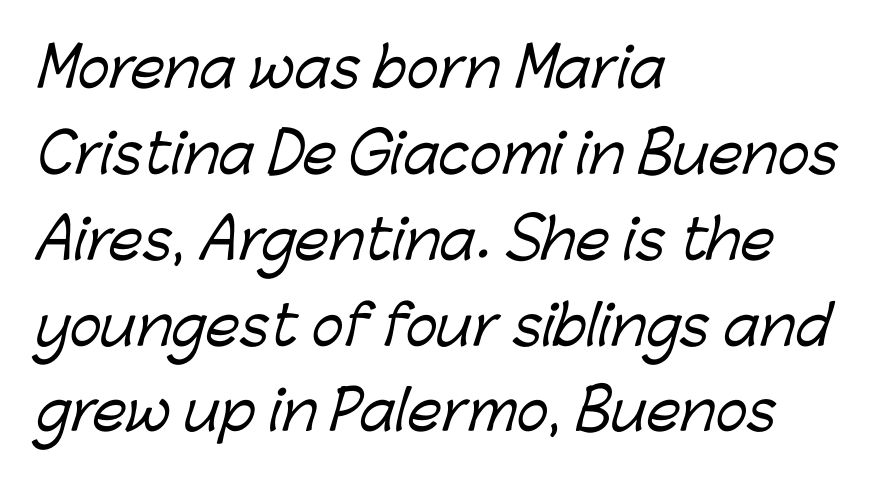
The image shows 54 px sans-serif type; set left-aligned, normal line spacing (1.59x), normal letter spacing, not underlined; low stroke contrast and a medium x-height.
